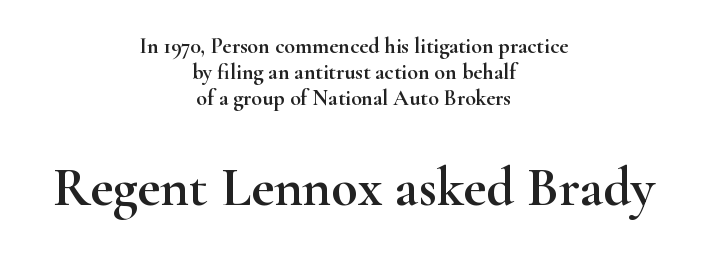
The image shows 55 px wide serif type, upright; set centered, line spacing 1.18x, normal letter spacing, not underlined; the second (bottom) block is 2.5x larger; high stroke contrast and a small x-height.
